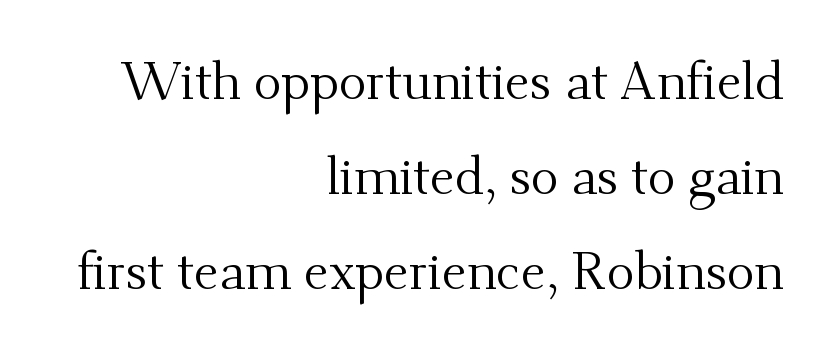
In terms of posture, this sample is upright. These lines are rendered in a variable-pitch font. Compared with typical body copy, the letter spacing here is the same. Anything drawn beneath the words? Only blank space. The glyphs in this specimen are seriffed. This reads as an unemphasized weight, regular at the heaviest.
